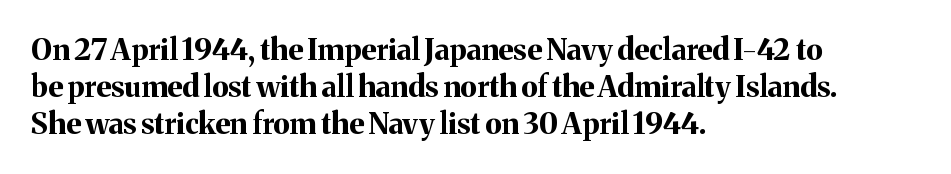
The image shows 29 px bold serif type, upright; set left-aligned, normal line spacing (1.28x), normal letter spacing, not underlined; medium stroke contrast and a medium x-height.
